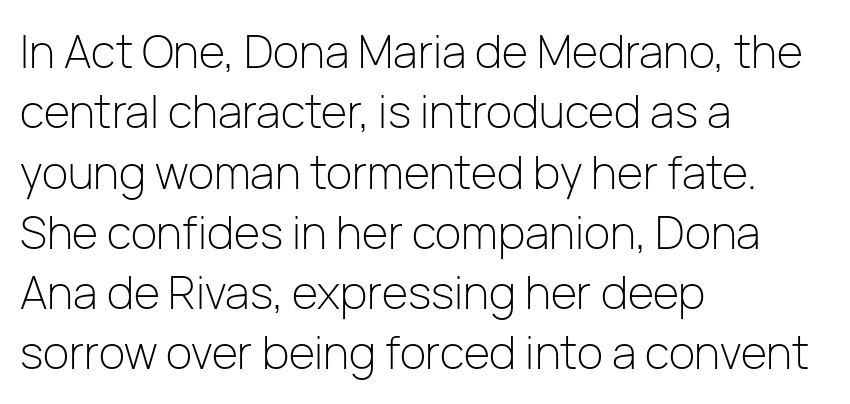
The image shows 45 px light sans-serif type, upright; set left-aligned, normal line spacing (1.34x), normal letter spacing, not underlined; low stroke contrast and a medium x-height.
